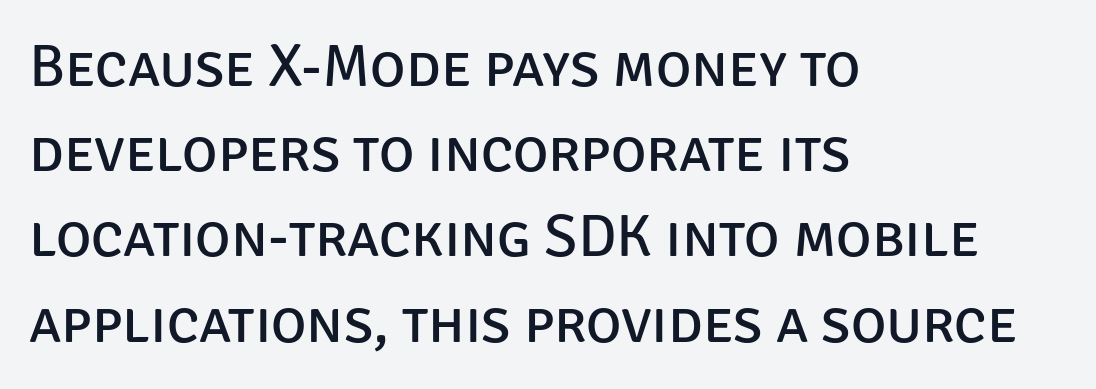
The image shows 60 px regular-weight sans-serif type, upright; set left-aligned, normal line spacing (1.42x), normal letter spacing, not underlined; low stroke contrast and a large x-height.
